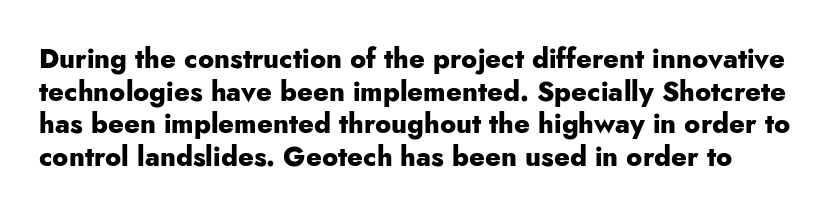
Q: Is the text bold? A: Yes.
Q: Is the text italic (slanted)? A: No, it is upright.
Q: Is the text underlined? A: No.
Q: Is the spacing between letters normal or unusually wide? A: Normal.
